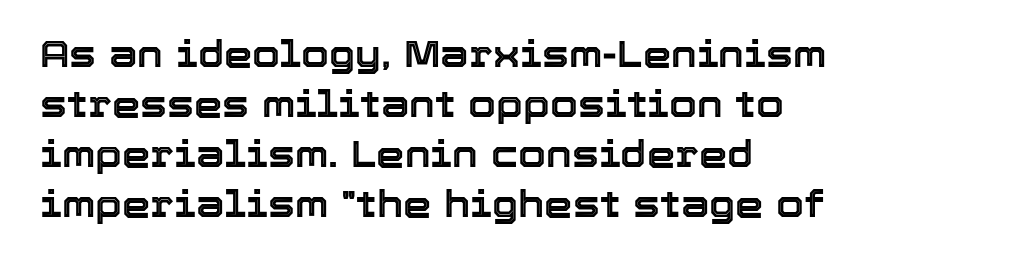
The image shows 36 px text type, upright; set left-aligned, normal line spacing (1.39x), normal letter spacing, not underlined; a medium x-height.
